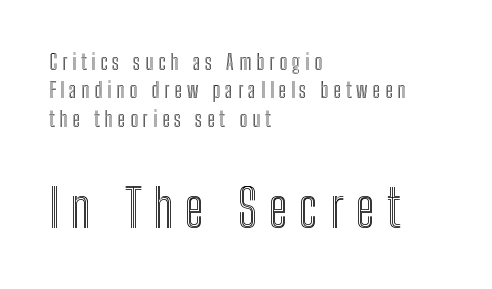
The image shows 52 px condensed type, upright; set left-aligned, normal line spacing (1.35x), unusually wide letter spacing (+0.23 em), not underlined; the second (bottom) block is 2.48x larger; a medium x-height.
